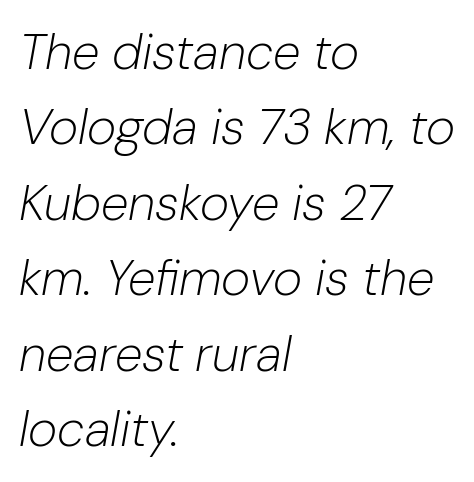
The image shows 50 px light type, italic (leaning right); set left-aligned, normal line spacing (1.51x), normal letter spacing, not underlined; low stroke contrast and a medium x-height.
